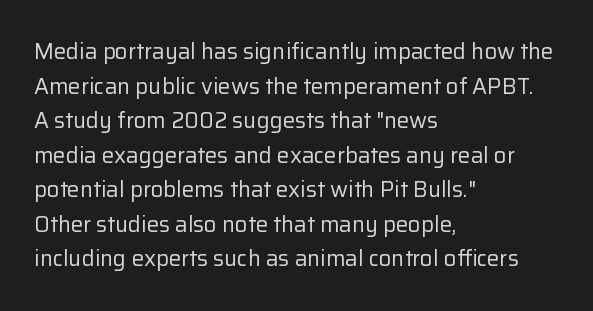
Q: Is the text bold? A: No.
Q: Is the text italic (slanted)? A: No, it is upright.
Q: Is the text underlined? A: No.
Q: How is the paragraph aligned? A: Left-aligned.
Q: Is the spacing between letters normal or unusually wide? A: Normal.
Q: Is the spacing between lines tight, normal or loose? A: Normal.
